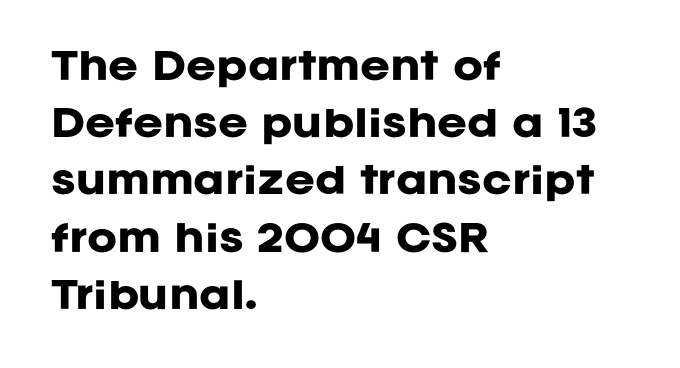
You'd pick this weight for a headline — it's a proper bold. The vertical gap from one line to the next is medium. Observe the ordinary spacing: letters are neighbours, not strangers. To sum up the face: it is a sans, with no serifs. A typesetter would mark this as roman, not italic.
